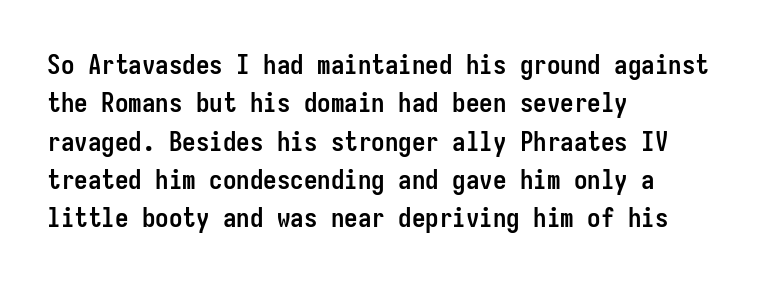
{"italic": "no", "bold": "yes", "underline": "no", "align": "left", "line_spacing": "normal", "line_spacing_ratio": 1.42, "letter_spacing": "normal", "letter_spacing_em": 0.0, "glyph_px": 27}
